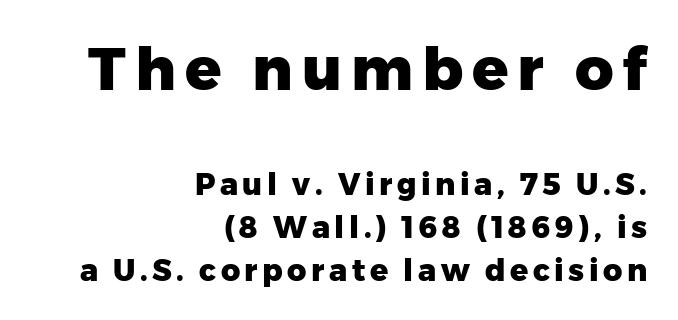
The image shows 60 px heavy sans-serif type, upright; set right-aligned, normal line spacing (1.43x), not underlined; the first (top) block is 2.0x larger; low stroke contrast and a medium x-height.
